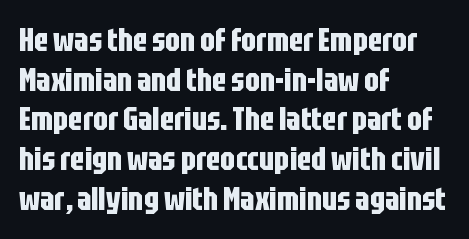
The image shows 32 px bold, condensed sans-serif type, upright; set left-aligned, line spacing 1.24x, normal letter spacing, not underlined; low stroke contrast and a large x-height.
